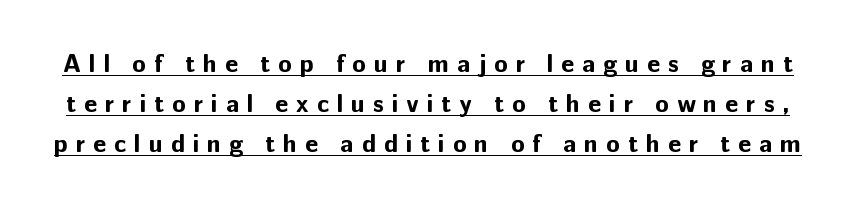
The image shows 25 px bold type, upright; set normal line spacing (1.6x), unusually wide letter spacing (+0.32 em), underlined.
